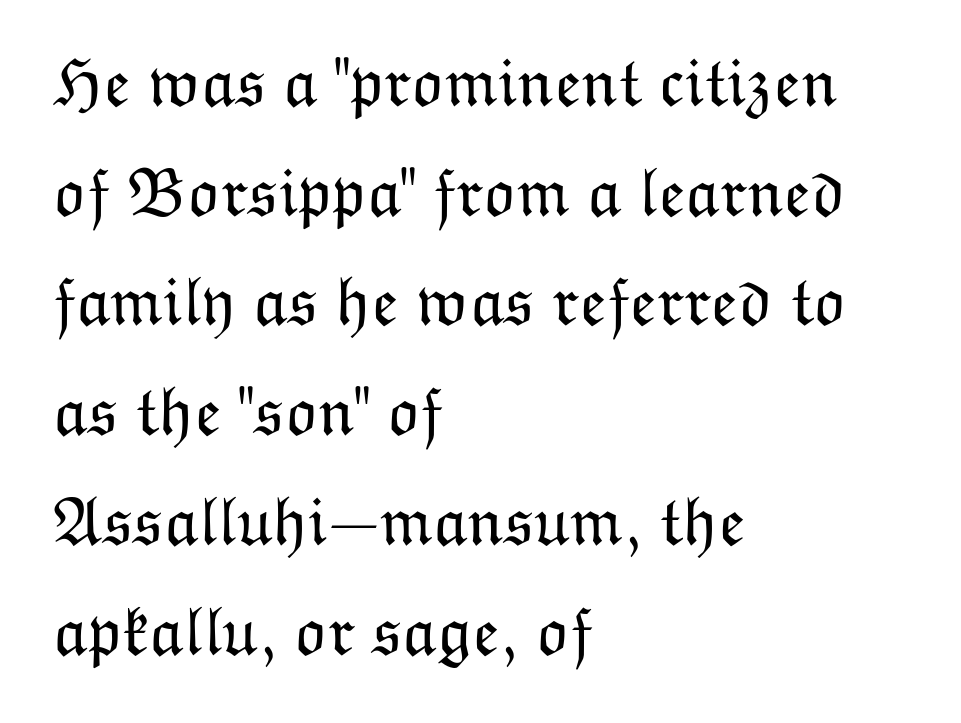
Q: Is the text bold? A: No.
Q: Is the text italic (slanted)? A: No, it is upright.
Q: Is the text underlined? A: No.
Q: How is the paragraph aligned? A: Left-aligned.
Q: Is the spacing between letters normal or unusually wide? A: Normal.
Q: Is the spacing between lines tight, normal or loose? A: Normal.
Q: Width (condensed, normal, or wide)? A: Normal.
Q: Stroke contrast? A: Low.
Q: x-height? A: Medium.
Q: Monospaced? A: No.
